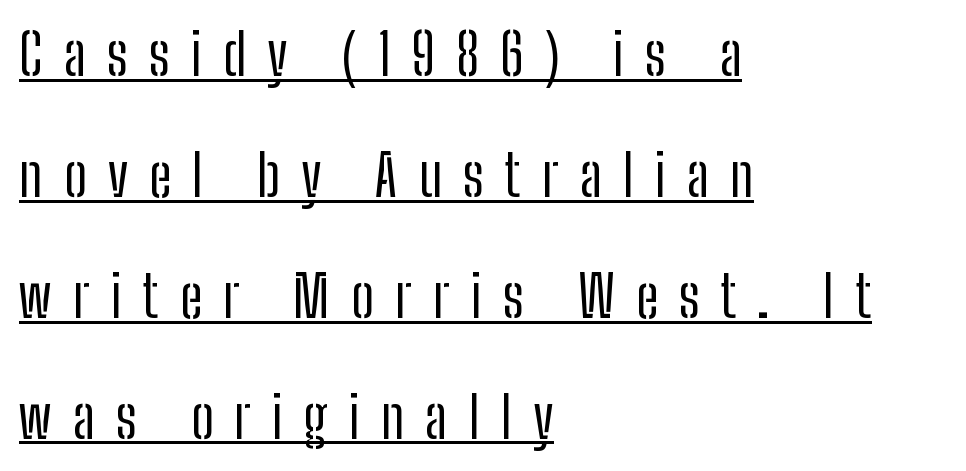
Q: Is the text bold? A: No.
Q: Is the text italic (slanted)? A: No, it is upright.
Q: Is the typeface a serif or a sans-serif typeface? A: Sans-serif.
Q: Is the text underlined? A: Yes.
Q: How is the paragraph aligned? A: Left-aligned.
Q: Is the spacing between letters normal or unusually wide? A: Unusually wide.
Q: Is the spacing between lines tight, normal or loose? A: Loose.
Q: Width (condensed, normal, or wide)? A: Condensed.
Q: Stroke contrast? A: Low.
Q: x-height? A: Medium.
Q: Monospaced? A: No.
